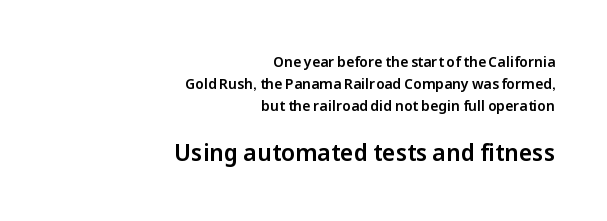
{"italic": "no", "underline": "no", "align": "right", "line_spacing": "normal", "line_spacing_ratio": 1.57, "letter_spacing": "normal", "letter_spacing_em": 0.0, "larger_block": "second", "size_ratio": 1.64, "glyph_px": 23}
